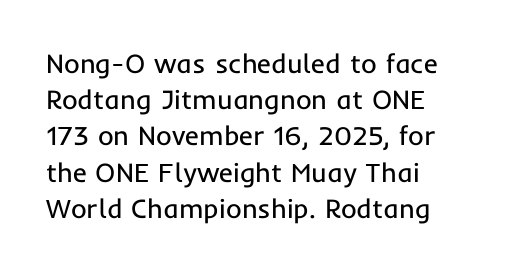
The strokes carry an ordinary text weight at most. Teacher's note: observe the even left margin — that is flush-left alignment. The lines sit at an ordinary, default distance from one another. Does extra space separate the letters? No, they use regular spacing. Posture: vertical. The specimen omits any rule beneath the text block's lines.
